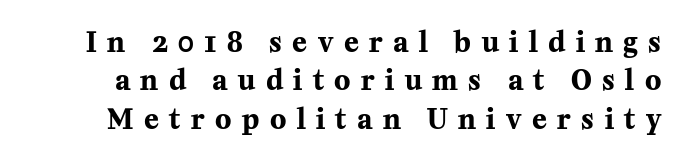
The image shows 27 px bold type, upright; set normal line spacing (1.42x), unusually wide letter spacing (+0.39 em), not underlined.
